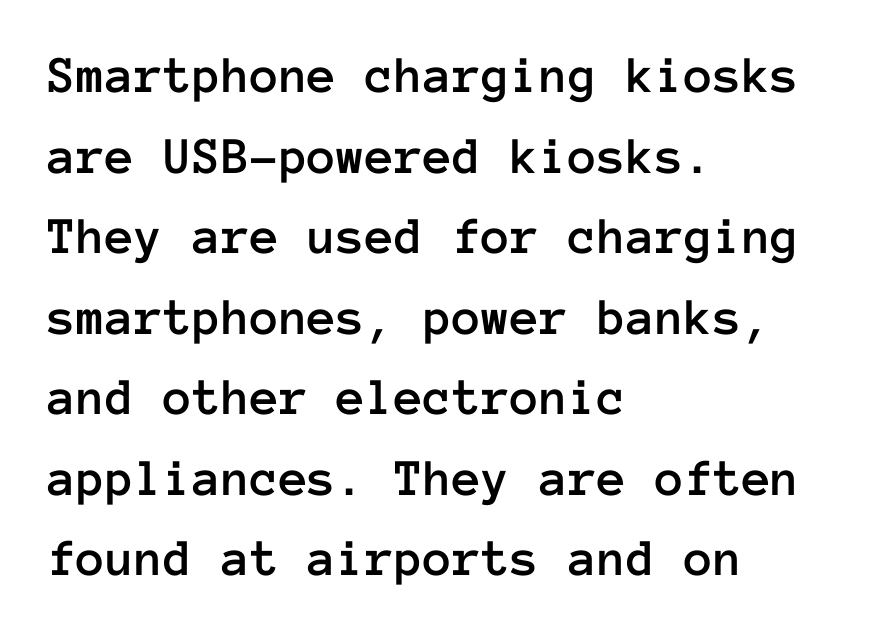
The passage shown is typed in a monospace face where columns stay perfectly aligned. Any mark beneath the type? The region is blank. Rendered with straight, roman letterforms. Line beginnings align vertically; line endings do not.
